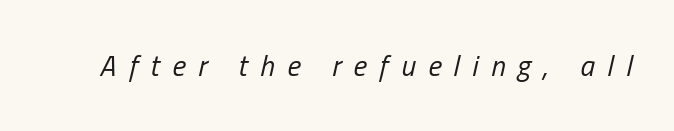
The strokes carry an ordinary text weight at most. A clean baseline with only descenders dipping below it. What stands out about the letter spacing? Its width — letters are far apart. Style check: oblique. Each letter keeps its own natural width here, so spacing adapts to shape.
